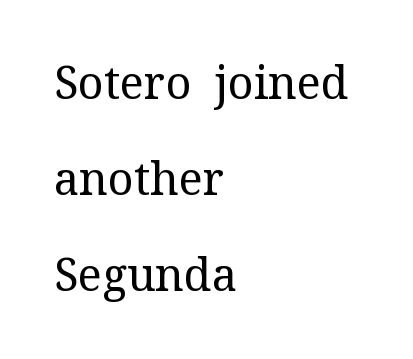
The image shows 45 px regular-weight serif type, upright; set left-aligned, loose line spacing (2.13x), normal letter spacing, not underlined; medium stroke contrast and a medium x-height.
